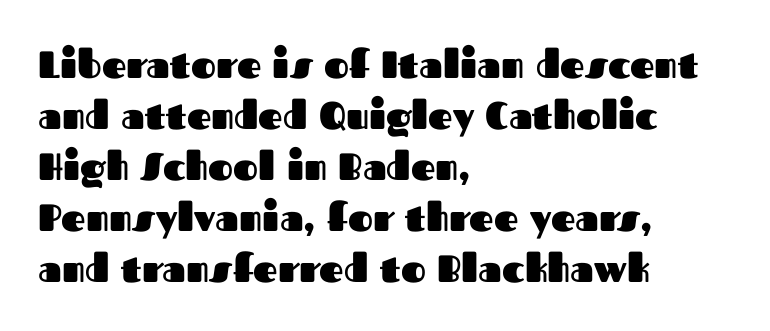
The image shows 38 px heavy sans-serif type, upright; set left-aligned, normal line spacing (1.34x), normal letter spacing, not underlined; medium stroke contrast and a medium x-height.
